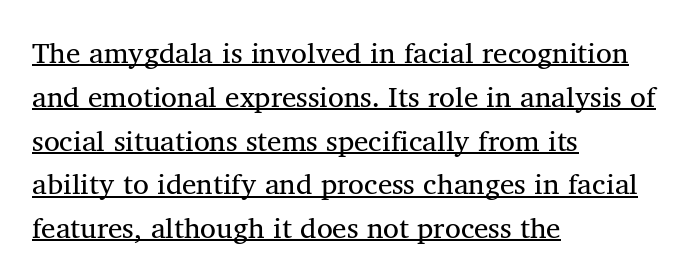
Weight: regular or lighter. The passage shown is typed in a proportional face where columns would drift. Font category for this specimen: serif. If you measured baseline to baseline, you'd find a middling distance.
